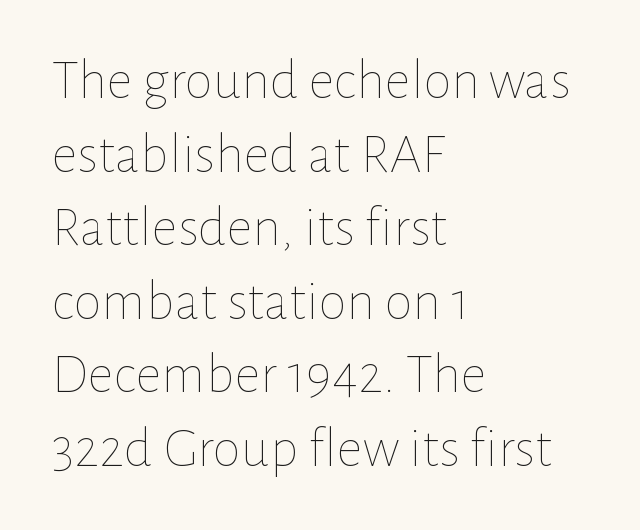
Q: Is the text bold? A: No.
Q: Is the text italic (slanted)? A: No, it is upright.
Q: Is the text underlined? A: No.
Q: How is the paragraph aligned? A: Left-aligned.
Q: Is the spacing between letters normal or unusually wide? A: Normal.
Q: Is the spacing between lines tight, normal or loose? A: Normal.
Q: Width (condensed, normal, or wide)? A: Normal.
Q: Stroke contrast? A: Low.
Q: x-height? A: Medium.
Q: Monospaced? A: No.
